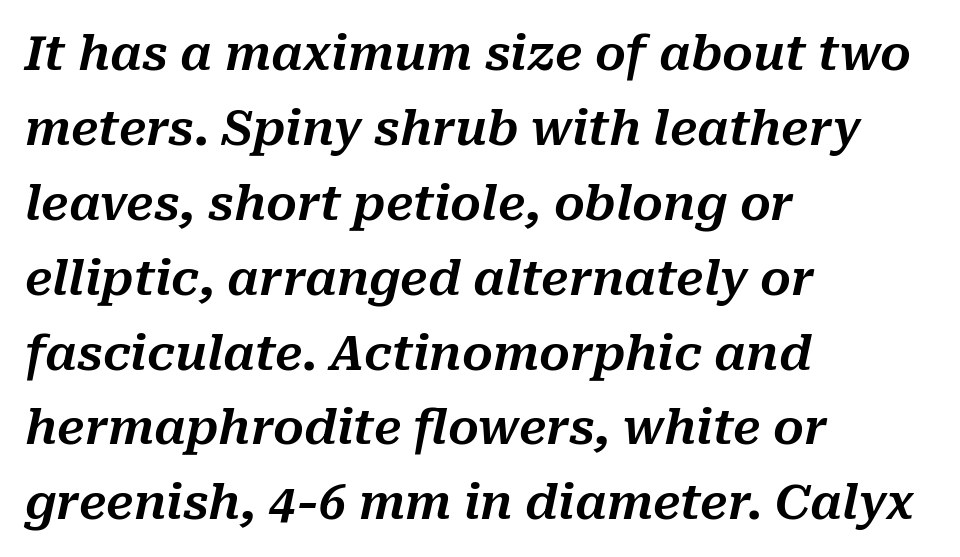
Do the characters align in a grid? No, the font is proportional. Inter-character spacing is left at the font's built-in metrics. The face used here has a pronounced slope to its letters. Layout note: lines flush left.
